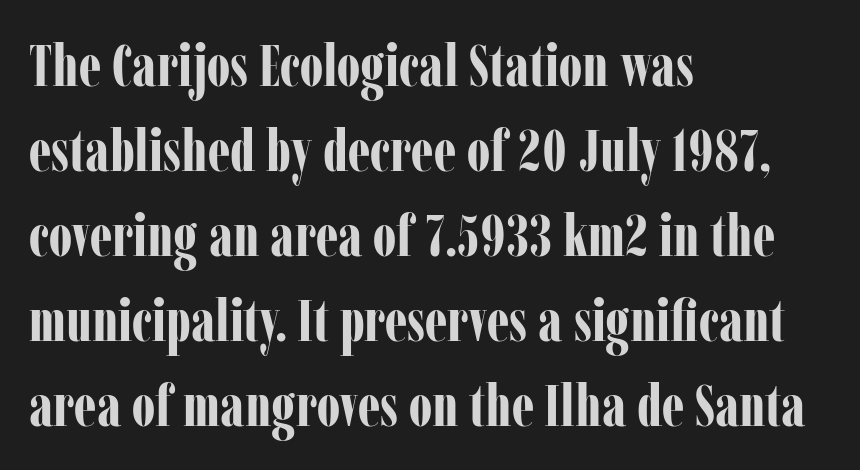
{"serif": "yes", "italic": "no", "bold": "yes", "weight": "bold", "width": "condensed", "stroke_contrast": "low", "x_height": "medium", "monospaced": "no", "underline": "no", "align": "left", "line_spacing": "normal", "line_spacing_ratio": 1.44, "letter_spacing": "normal", "letter_spacing_em": 0.0, "glyph_px": 59}
